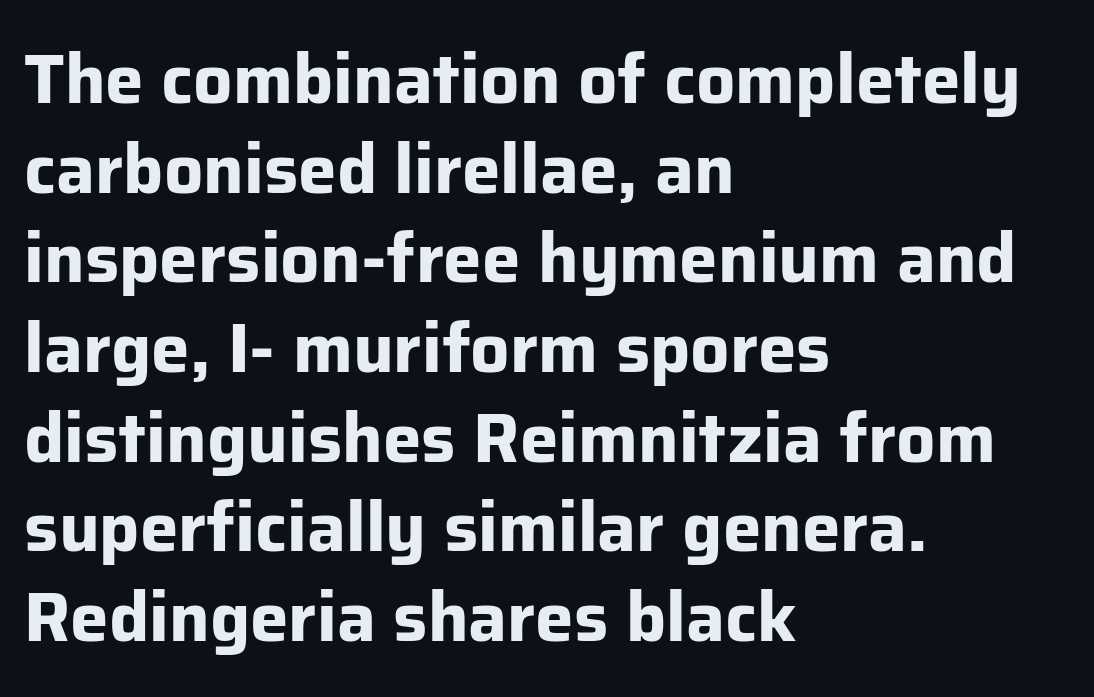
Q: Is the text bold? A: Yes.
Q: Is the text italic (slanted)? A: No, it is upright.
Q: Is the typeface a serif or a sans-serif typeface? A: Sans-serif.
Q: Is the text underlined? A: No.
Q: How is the paragraph aligned? A: Left-aligned.
Q: Is the spacing between letters normal or unusually wide? A: Normal.
Q: Is the spacing between lines tight, normal or loose? A: Normal.
Q: Width (condensed, normal, or wide)? A: Normal.
Q: Stroke contrast? A: Low.
Q: x-height? A: Medium.
Q: Monospaced? A: No.
